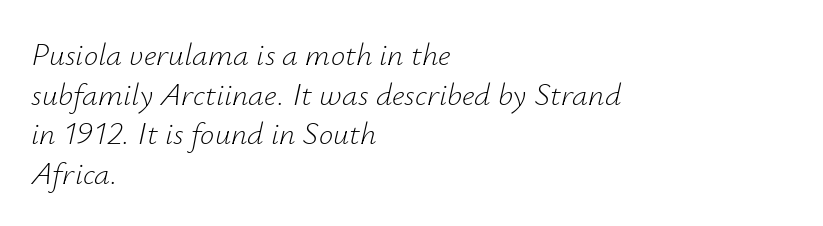
Q: Is the text bold? A: No.
Q: Is the text italic (slanted)? A: Yes, it leans right by about 12 degrees.
Q: Is the text underlined? A: No.
Q: How is the paragraph aligned? A: Left-aligned.
Q: Is the spacing between letters normal or unusually wide? A: Normal.
Q: Width (condensed, normal, or wide)? A: Normal.
Q: Stroke contrast? A: Low.
Q: x-height? A: Small.
Q: Monospaced? A: No.
